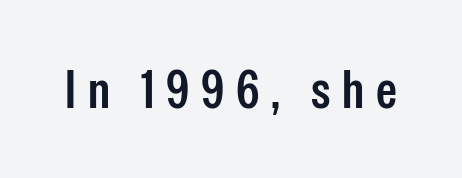
The image shows 53 px semibold, condensed sans-serif type, upright; set unusually wide letter spacing (+0.22 em), not underlined; low stroke contrast and a medium x-height.
